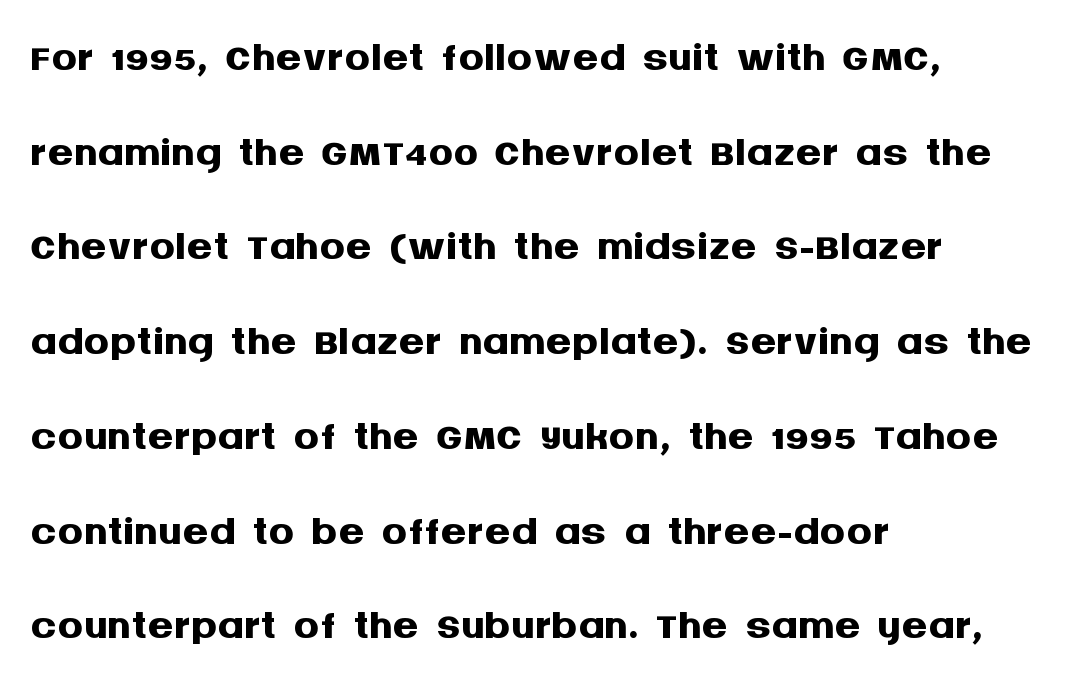
{"serif": "no", "italic": "no", "bold": "yes", "weight": "semibold", "width": "normal", "stroke_contrast": "medium", "x_height": "large", "monospaced": "no", "underline": "no", "align": "left", "line_spacing": "normal", "line_spacing_ratio": 1.48, "letter_spacing": "normal", "letter_spacing_em": 0.0, "glyph_px": 64}
